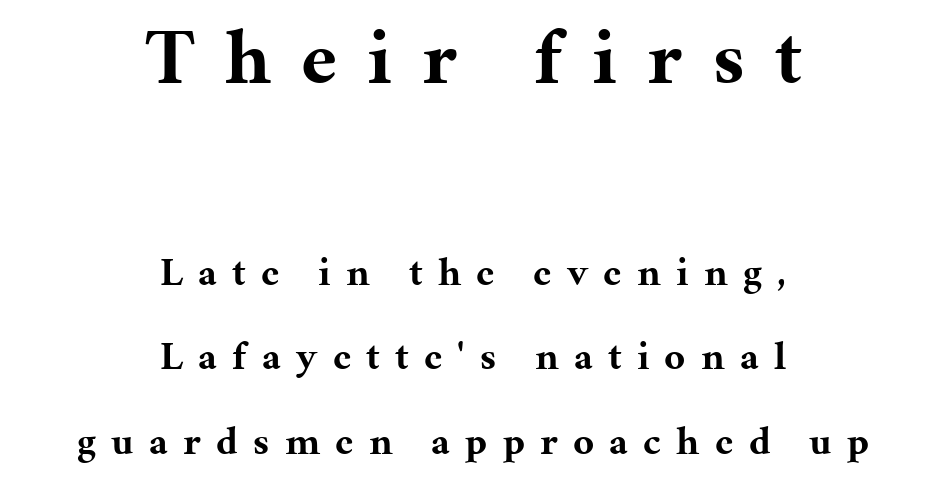
The image shows 79 px bold serif type, upright; set centered, loose line spacing (2.12x), unusually wide letter spacing (+0.38 em), not underlined; the first (top) block is 1.98x larger; medium stroke contrast and a medium x-height.
